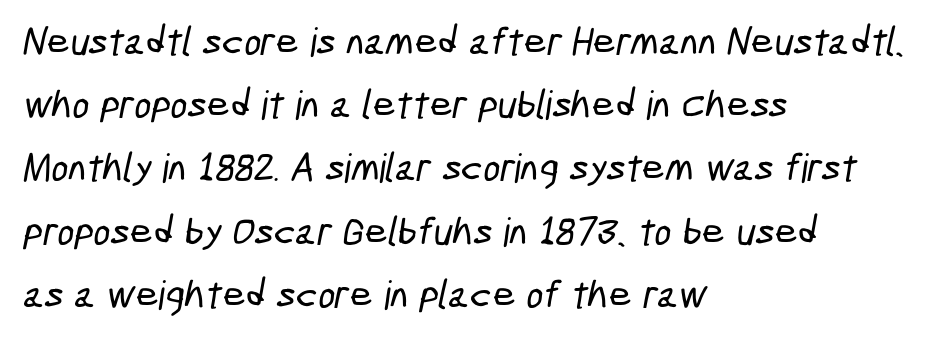
{"serif": "no", "width": "condensed", "stroke_contrast": "low", "x_height": "medium", "monospaced": "no", "underline": "no", "align": "left", "line_spacing": "normal", "line_spacing_ratio": 1.58, "letter_spacing": "normal", "letter_spacing_em": 0.0, "glyph_px": 40}
